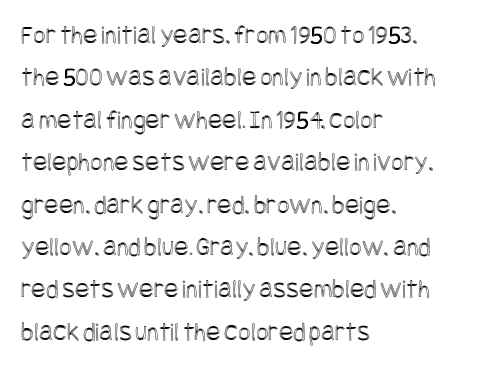
Q: Is the text italic (slanted)? A: No, it is upright.
Q: Is the text underlined? A: No.
Q: How is the paragraph aligned? A: Left-aligned.
Q: Is the spacing between letters normal or unusually wide? A: Normal.
Q: Is the spacing between lines tight, normal or loose? A: Normal.
